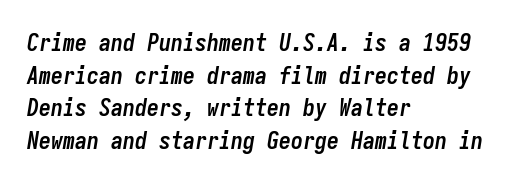
{"italic": "yes", "lean": "right", "slant_degrees": 9, "bold": "yes", "underline": "no", "align": "left", "line_spacing": "normal", "line_spacing_ratio": 1.36, "letter_spacing": "normal", "letter_spacing_em": 0.0, "glyph_px": 24}
